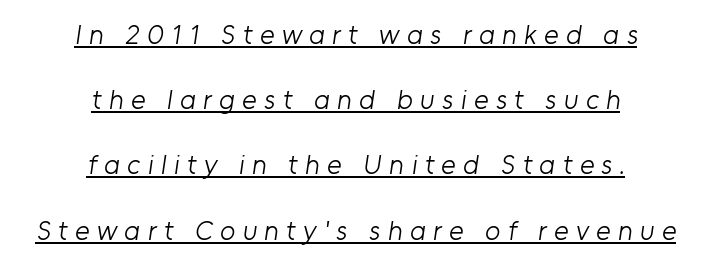
The image shows 28 px light sans-serif type; set centered, loose line spacing (2.33x), unusually wide letter spacing (+0.26 em), underlined; low stroke contrast and a medium x-height.
